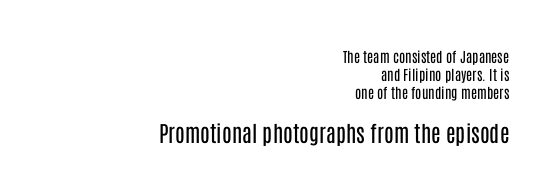
The image shows 22 px text type, upright; set right-aligned, normal line spacing (1.27x), normal letter spacing, not underlined; the second (bottom) block is 1.57x larger.
